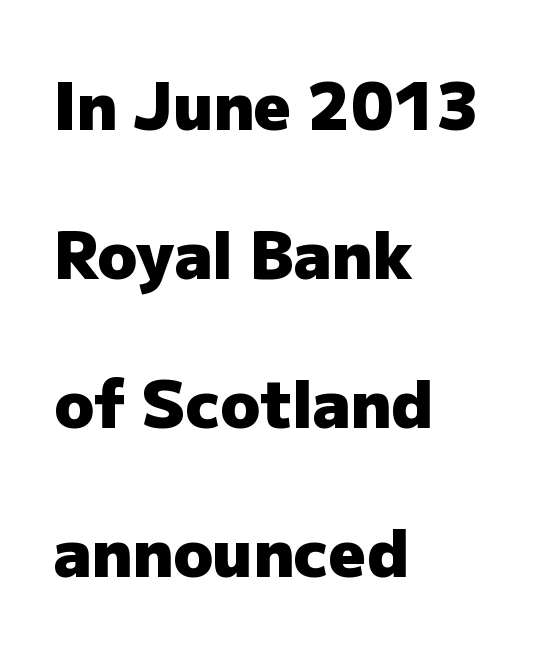
Q: Is the text bold? A: Yes.
Q: Is the text italic (slanted)? A: No, it is upright.
Q: Is the typeface a serif or a sans-serif typeface? A: Sans-serif.
Q: Is the text underlined? A: No.
Q: How is the paragraph aligned? A: Left-aligned.
Q: Is the spacing between letters normal or unusually wide? A: Normal.
Q: Is the spacing between lines tight, normal or loose? A: Loose.
Q: Width (condensed, normal, or wide)? A: Normal.
Q: Stroke contrast? A: Low.
Q: x-height? A: Medium.
Q: Monospaced? A: No.
